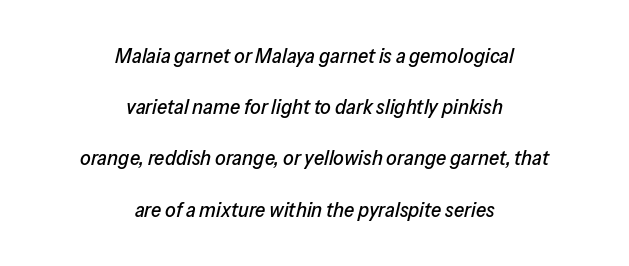
Q: Is the text italic (slanted)? A: Yes, it leans right by about 13 degrees.
Q: Is the text underlined? A: No.
Q: How is the paragraph aligned? A: Centered.
Q: Is the spacing between letters normal or unusually wide? A: Normal.
Q: Is the spacing between lines tight, normal or loose? A: Loose.
